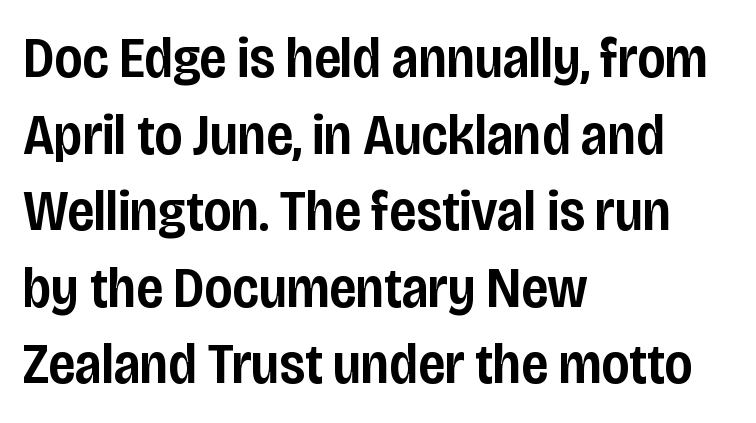
The glyphs are unaccompanied by any horizontal stroke below them. Check where the strokes stop: nothing finishes them off — pure sans. Line beginnings align vertically; line endings do not. A semibold gives these letters moderate extra thickness, short of bold.
